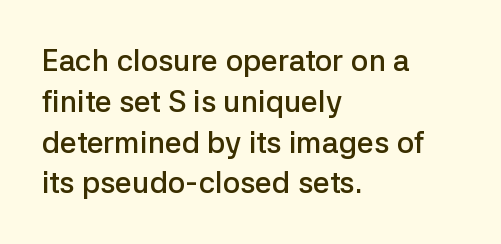
Q: Is the text bold? A: Semi-bold.
Q: Is the text italic (slanted)? A: No, it is upright.
Q: Is the typeface a serif or a sans-serif typeface? A: Sans-serif.
Q: Is the text underlined? A: No.
Q: How is the paragraph aligned? A: Left-aligned.
Q: Is the spacing between letters normal or unusually wide? A: Normal.
Q: Is the spacing between lines tight, normal or loose? A: Normal.
Q: Width (condensed, normal, or wide)? A: Normal.
Q: Stroke contrast? A: Low.
Q: x-height? A: Medium.
Q: Monospaced? A: No.
